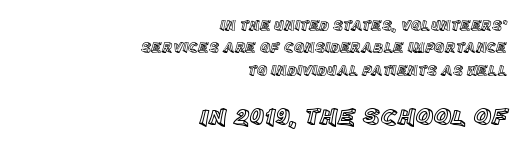
The image shows 24 px text type; set right-aligned, normal line spacing (1.59x), normal letter spacing, not underlined; the second (bottom) block is 1.71x larger.
